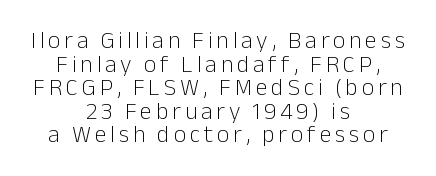
Q: Is the text bold? A: No.
Q: Is the text italic (slanted)? A: No, it is upright.
Q: Is the text underlined? A: No.
Q: How is the paragraph aligned? A: Centered.
Q: Is the spacing between lines tight, normal or loose? A: Tight.
